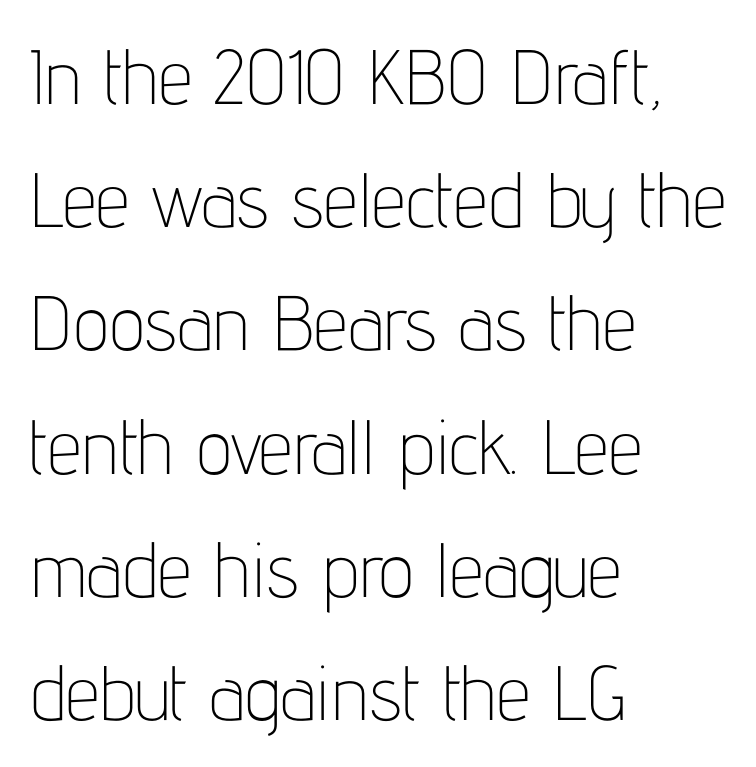
Spacing verdict: proportional, widths tailored to each character. Notice how descenders clear the ascenders below comfortably — that's standard leading. Designer's note — italics off, roman on. The specimen omits any rule beneath the text block's lines.
